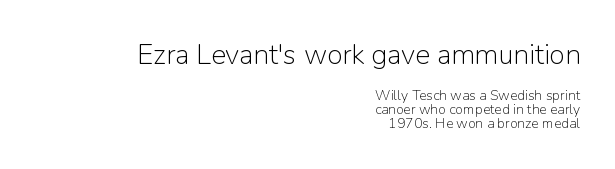
{"serif": "no", "italic": "no", "bold": "no", "weight": "light", "width": "normal", "stroke_contrast": "low", "x_height": "medium", "monospaced": "no", "underline": "no", "align": "right", "line_spacing": "tight", "line_spacing_ratio": 1.0, "letter_spacing": "normal", "letter_spacing_em": 0.0, "larger_block": "first", "size_ratio": 2.0, "glyph_px": 28}
